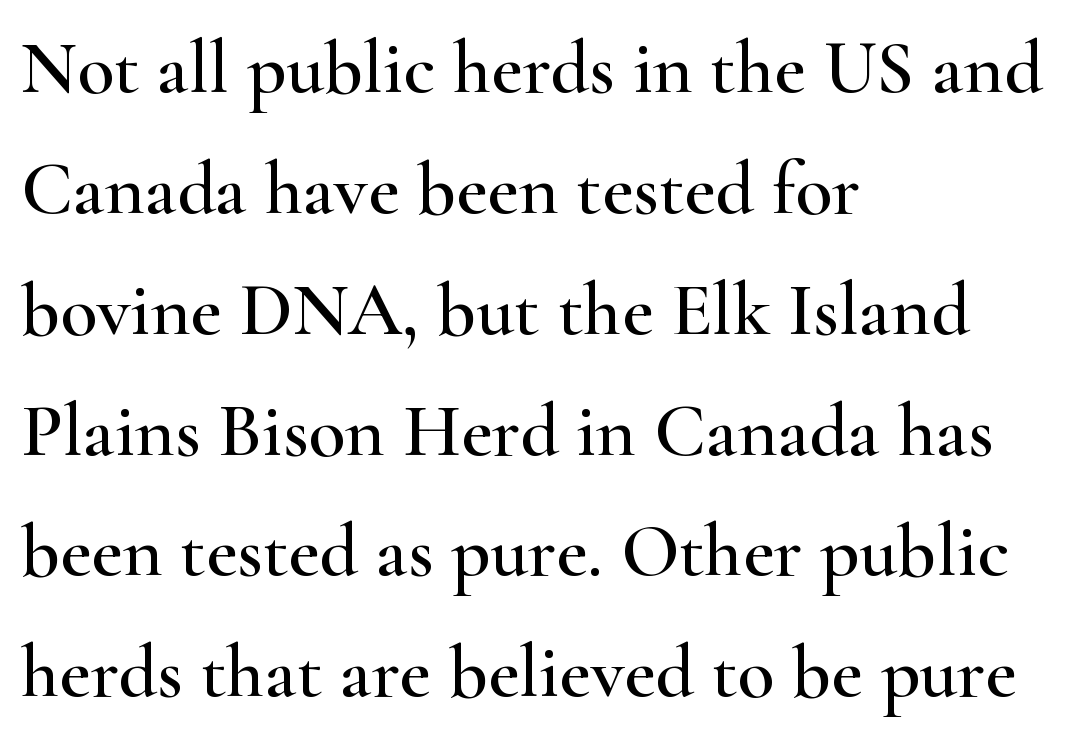
The image shows 76 px wide serif type, upright; set left-aligned, normal line spacing (1.59x), normal letter spacing, not underlined; high stroke contrast and a small x-height.
